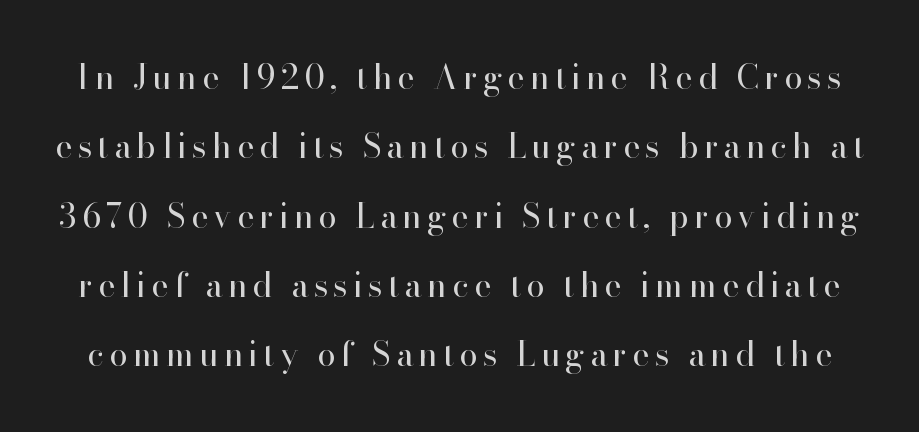
Honestly, there is no underline to notice here at all. Compared with a typical body face, this is equally light or lighter still. Designer's note — italics off, roman on. Varying glyph widths throughout — classic text-font behaviour. Each new line begins a long way beneath the previous one.
